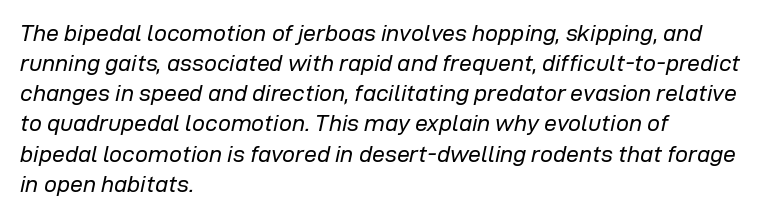
{"italic": "yes", "lean": "right", "slant_degrees": 12, "bold": "no", "underline": "no", "align": "left", "line_spacing": "normal", "line_spacing_ratio": 1.31, "letter_spacing": "normal", "letter_spacing_em": 0.0, "glyph_px": 23}
